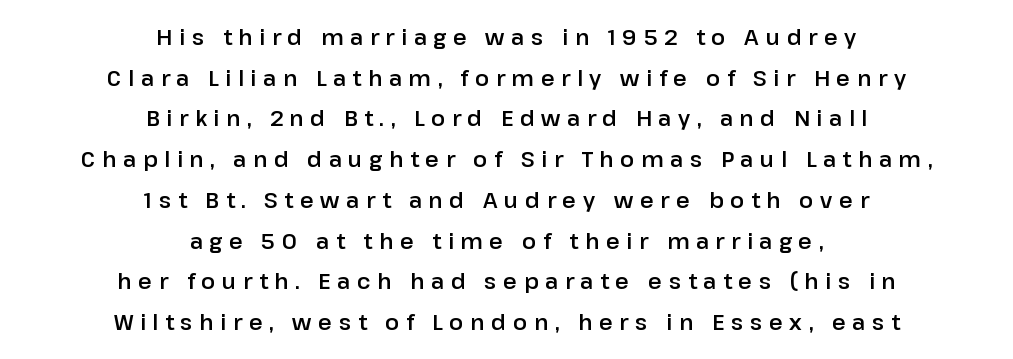
{"italic": "no", "underline": "no", "align": "center", "line_spacing": "loose", "line_spacing_ratio": 1.94, "letter_spacing": "wide", "letter_spacing_em": 0.32, "glyph_px": 21}
